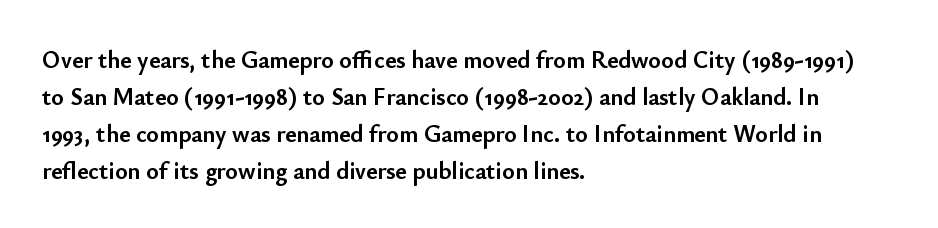
{"italic": "no", "bold": "yes", "underline": "no", "align": "left", "line_spacing": "normal", "line_spacing_ratio": 1.54, "letter_spacing": "normal", "letter_spacing_em": 0.0, "glyph_px": 24}
